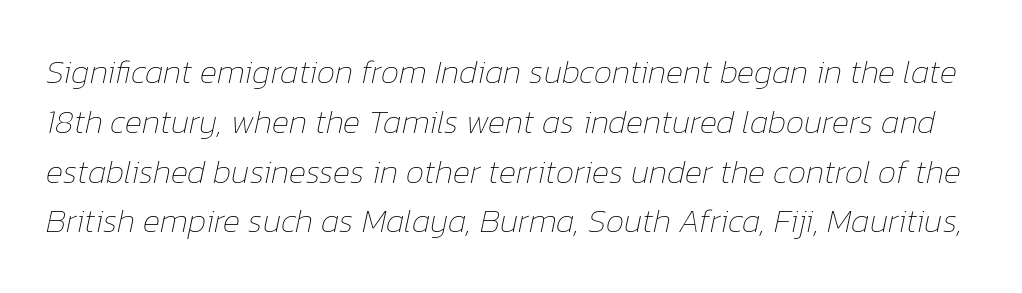
{"italic": "yes", "lean": "right", "slant_degrees": 12, "bold": "no", "weight": "thin", "width": "normal", "stroke_contrast": "low", "x_height": "medium", "monospaced": "no", "underline": "no", "line_spacing": "normal", "line_spacing_ratio": 1.51, "letter_spacing": "normal", "letter_spacing_em": 0.0, "glyph_px": 33}
